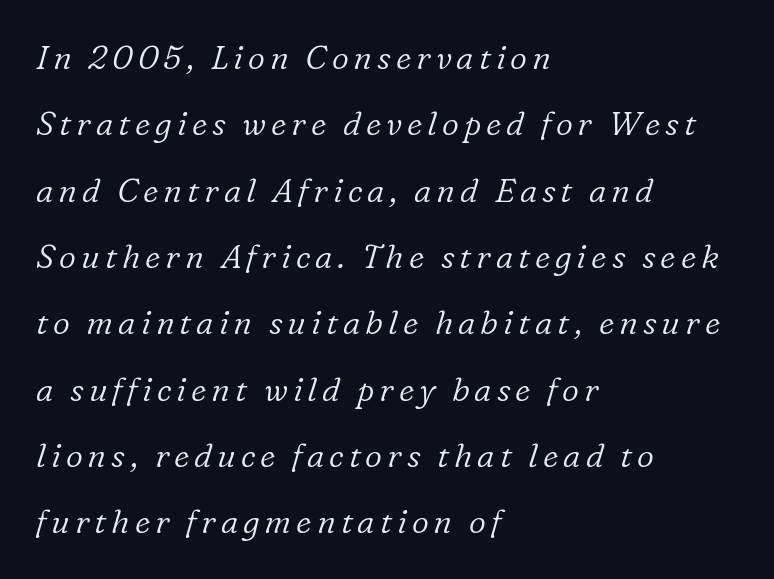
The image shows 33 px light serif type, italic (leaning right); set left-aligned, loose line spacing (2.01x), not underlined; low stroke contrast and a medium x-height.
